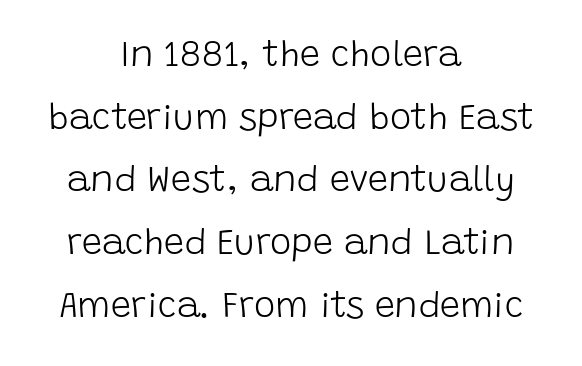
{"serif": "no", "italic": "no", "bold": "no", "weight": "light", "width": "normal", "stroke_contrast": "low", "x_height": "large", "monospaced": "no", "underline": "no", "align": "center", "line_spacing_ratio": 1.74, "letter_spacing": "normal", "letter_spacing_em": 0.0, "glyph_px": 36}
